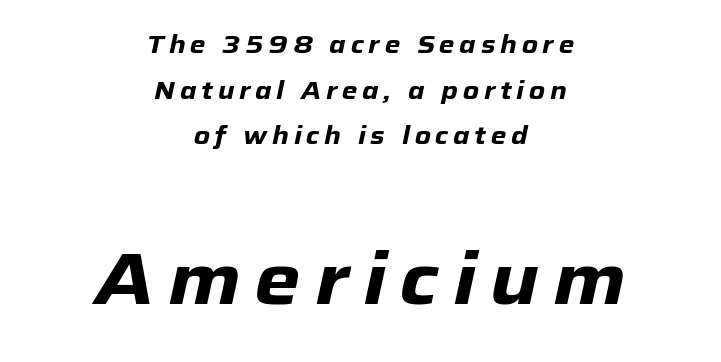
Q: Is the text bold? A: Yes.
Q: Is the text italic (slanted)? A: Yes, it leans right by about 12 degrees.
Q: Is the text underlined? A: No.
Q: How is the paragraph aligned? A: Centered.
Q: Which block of text is set in a larger size, the first (top) or the second (bottom)? A: The second (bottom) one.
Q: Width (condensed, normal, or wide)? A: Normal.
Q: Stroke contrast? A: Low.
Q: x-height? A: Medium.
Q: Monospaced? A: No.
